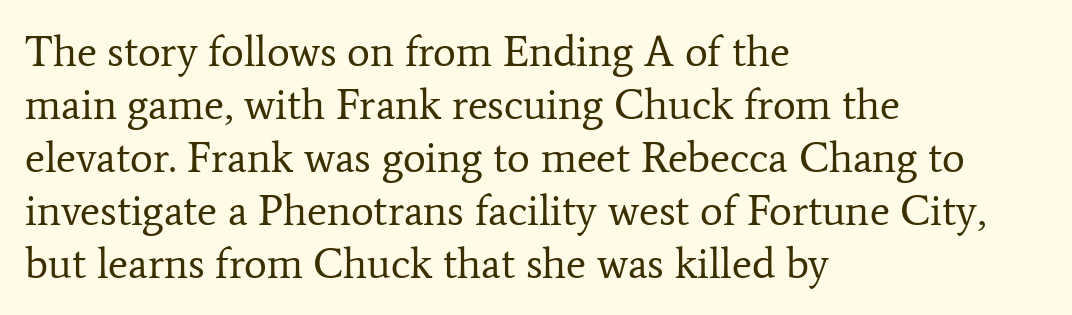
The image shows 43 px regular-weight serif type, upright; set left-aligned, line spacing 1.23x, normal letter spacing, not underlined; low stroke contrast and a medium x-height.
